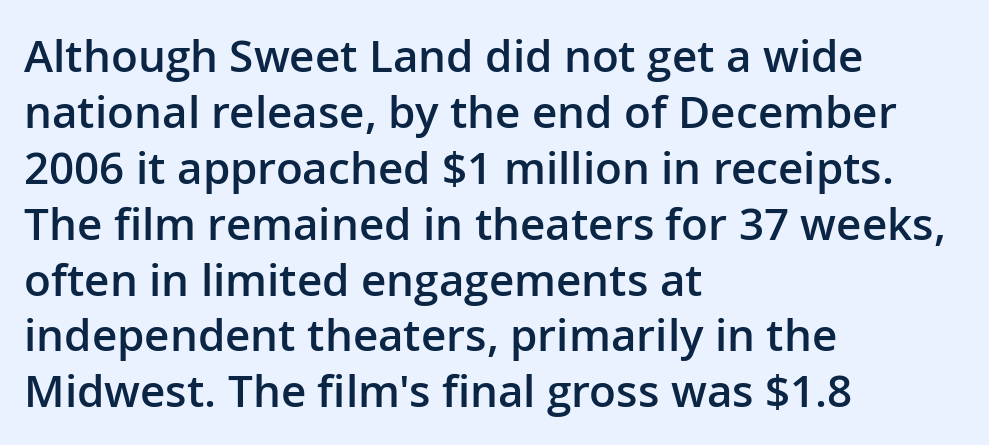
{"serif": "no", "italic": "no", "bold": "semi", "weight": "semibold", "width": "normal", "stroke_contrast": "low", "x_height": "medium", "monospaced": "no", "underline": "no", "align": "left", "line_spacing": "normal", "line_spacing_ratio": 1.27, "letter_spacing": "normal", "letter_spacing_em": 0.0, "glyph_px": 44}
